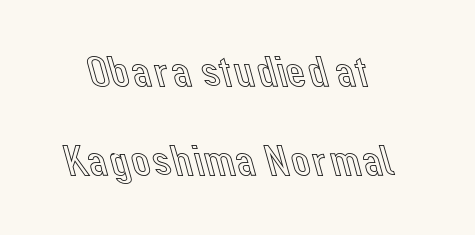
Q: Is the text italic (slanted)? A: Yes.
Q: Is the text underlined? A: No.
Q: Is the spacing between letters normal or unusually wide? A: Normal.
Q: Is the spacing between lines tight, normal or loose? A: Loose.
Q: Width (condensed, normal, or wide)? A: Normal.
Q: x-height? A: Medium.
Q: Monospaced? A: No.
